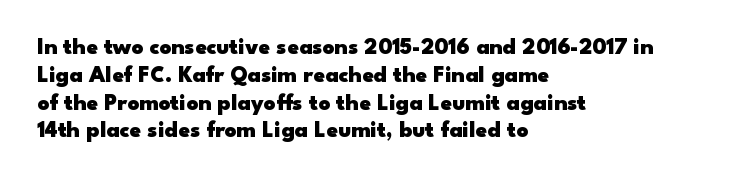
The image shows 23 px bold type, upright; set left-aligned, line spacing 1.21x, normal letter spacing, not underlined.
